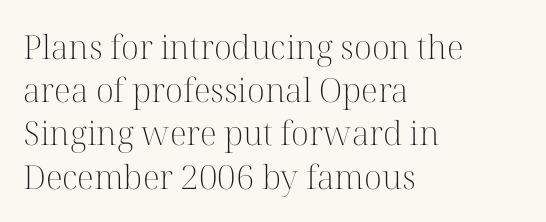
Q: Is the text bold? A: No.
Q: Is the text italic (slanted)? A: No, it is upright.
Q: Is the typeface a serif or a sans-serif typeface? A: Serif.
Q: Is the text underlined? A: No.
Q: How is the paragraph aligned? A: Left-aligned.
Q: Is the spacing between letters normal or unusually wide? A: Normal.
Q: Is the spacing between lines tight, normal or loose? A: Normal.
Q: Width (condensed, normal, or wide)? A: Normal.
Q: Stroke contrast? A: High.
Q: x-height? A: Medium.
Q: Monospaced? A: No.
